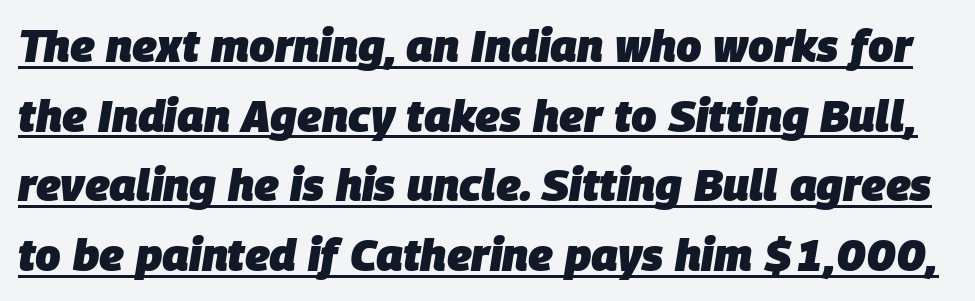
Each word holds together tightly as a unit, with standard inter-letter gaps. The words here are underlined. This sample has the flowing, uneven cadence of proportional lettering. Regular leading. An italicized treatment has been applied to the whole sample.
